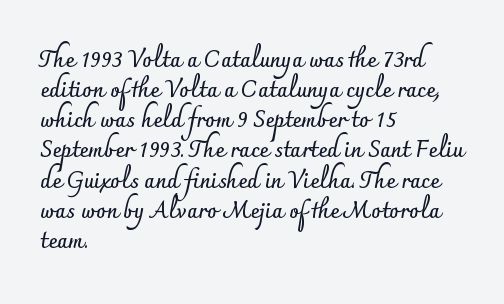
Q: Is the text bold? A: Yes.
Q: Is the text italic (slanted)? A: Yes.
Q: Is the text underlined? A: No.
Q: How is the paragraph aligned? A: Left-aligned.
Q: Is the spacing between letters normal or unusually wide? A: Normal.
Q: Is the spacing between lines tight, normal or loose? A: Normal.
